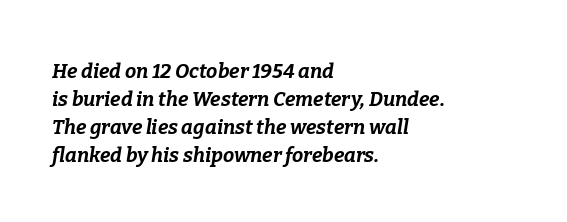
The image shows 20 px bold type, italic (leaning right); set left-aligned, normal line spacing (1.4x), normal letter spacing, not underlined.
